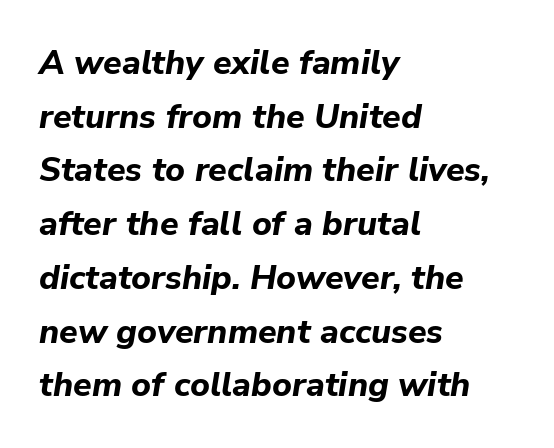
Q: Is the text bold? A: Yes.
Q: Is the text italic (slanted)? A: Yes, it leans right by about 9 degrees.
Q: Is the text underlined? A: No.
Q: How is the paragraph aligned? A: Left-aligned.
Q: Is the spacing between letters normal or unusually wide? A: Normal.
Q: Is the spacing between lines tight, normal or loose? A: Normal.
Q: Width (condensed, normal, or wide)? A: Normal.
Q: Stroke contrast? A: Low.
Q: x-height? A: Medium.
Q: Monospaced? A: No.
